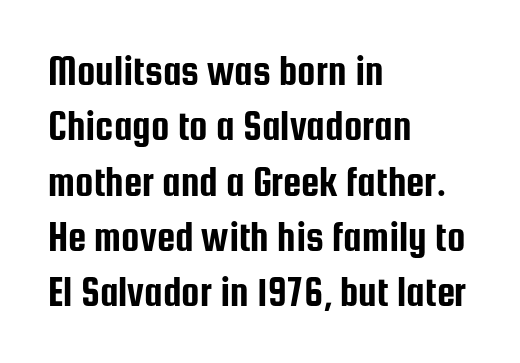
Q: Is the text italic (slanted)? A: No, it is upright.
Q: Is the typeface a serif or a sans-serif typeface? A: Sans-serif.
Q: Is the text underlined? A: No.
Q: How is the paragraph aligned? A: Left-aligned.
Q: Is the spacing between letters normal or unusually wide? A: Normal.
Q: Is the spacing between lines tight, normal or loose? A: Normal.
Q: Width (condensed, normal, or wide)? A: Condensed.
Q: Stroke contrast? A: Low.
Q: x-height? A: Medium.
Q: Monospaced? A: No.
